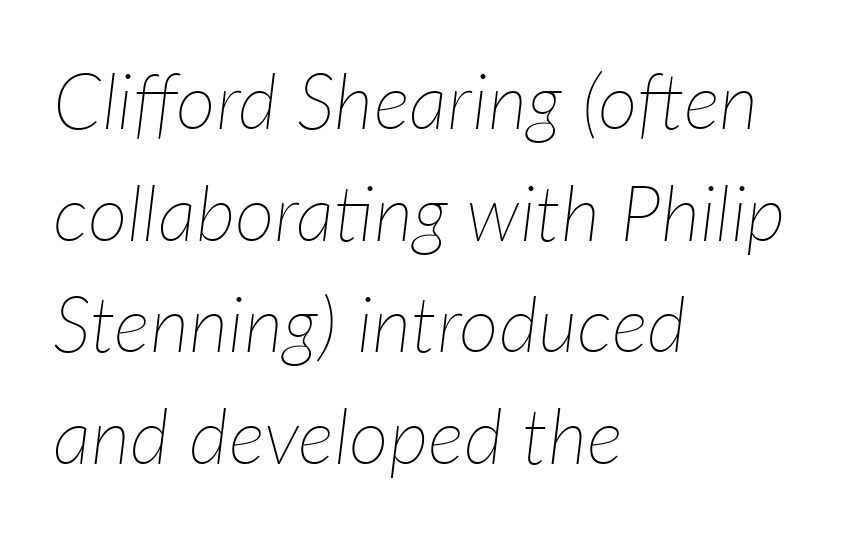
{"italic": "yes", "lean": "right", "slant_degrees": 7, "bold": "no", "weight": "thin", "width": "normal", "stroke_contrast": "low", "x_height": "medium", "monospaced": "no", "underline": "no", "align": "left", "line_spacing": "normal", "line_spacing_ratio": 1.45, "letter_spacing": "normal", "letter_spacing_em": 0.0, "glyph_px": 77}
